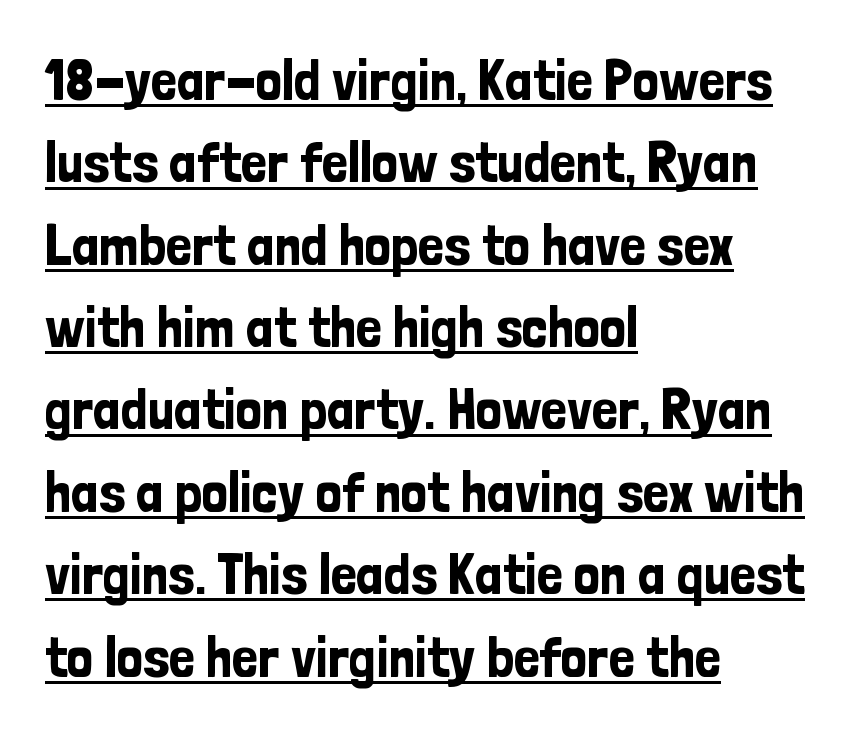
The image shows 58 px condensed sans-serif type, upright; set left-aligned, normal line spacing (1.42x), normal letter spacing, underlined; low stroke contrast and a medium x-height.
